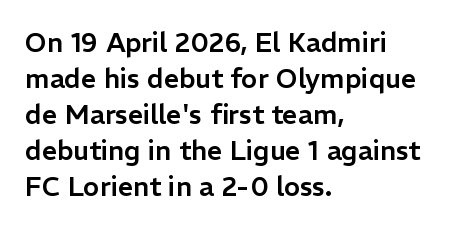
{"italic": "no", "underline": "no", "align": "left", "line_spacing": "normal", "line_spacing_ratio": 1.33, "letter_spacing": "normal", "letter_spacing_em": 0.0, "glyph_px": 27}
